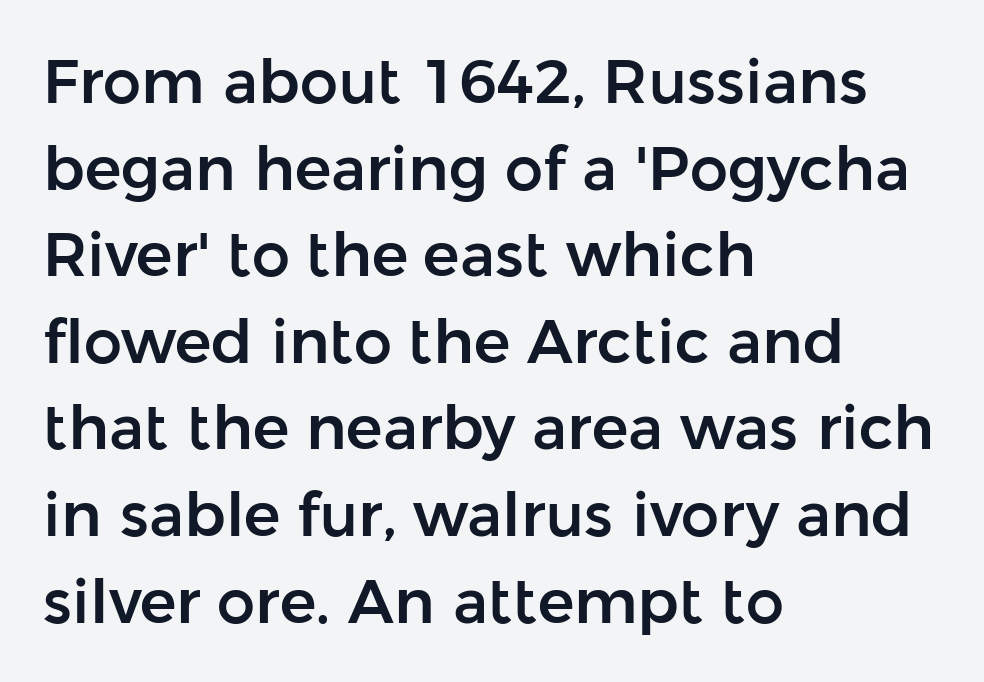
Q: Is the text italic (slanted)? A: No, it is upright.
Q: Is the typeface a serif or a sans-serif typeface? A: Sans-serif.
Q: Is the text underlined? A: No.
Q: How is the paragraph aligned? A: Left-aligned.
Q: Is the spacing between letters normal or unusually wide? A: Normal.
Q: Is the spacing between lines tight, normal or loose? A: Normal.
Q: Width (condensed, normal, or wide)? A: Normal.
Q: Stroke contrast? A: Low.
Q: x-height? A: Medium.
Q: Monospaced? A: No.
